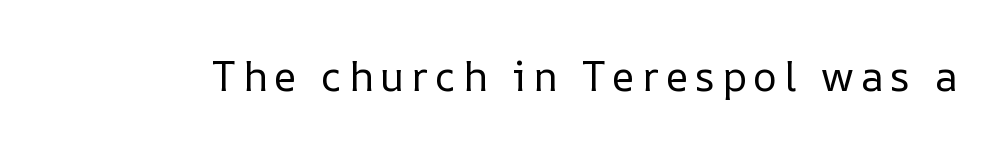
Q: Is the text bold? A: No.
Q: Is the text italic (slanted)? A: No, it is upright.
Q: Is the text underlined? A: No.
Q: Width (condensed, normal, or wide)? A: Normal.
Q: Stroke contrast? A: Low.
Q: x-height? A: Medium.
Q: Monospaced? A: No.
